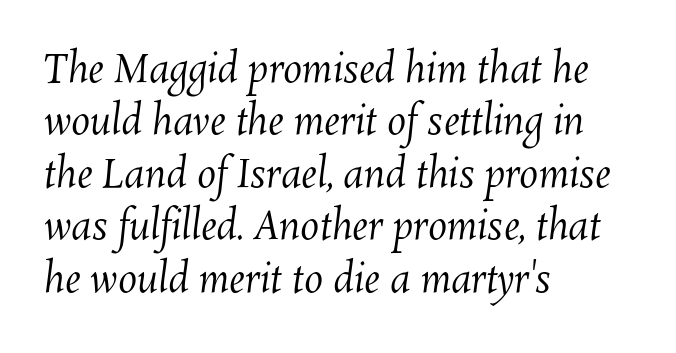
{"bold": "no", "weight": "regular", "width": "normal", "stroke_contrast": "medium", "x_height": "medium", "monospaced": "no", "underline": "no", "align": "left", "line_spacing": "normal", "line_spacing_ratio": 1.38, "letter_spacing": "normal", "letter_spacing_em": 0.0, "glyph_px": 38}
